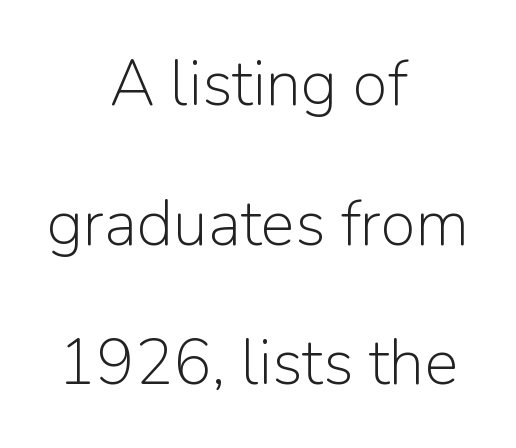
Q: Is the text bold? A: No.
Q: Is the text italic (slanted)? A: No, it is upright.
Q: Is the typeface a serif or a sans-serif typeface? A: Sans-serif.
Q: Is the text underlined? A: No.
Q: How is the paragraph aligned? A: Centered.
Q: Is the spacing between letters normal or unusually wide? A: Normal.
Q: Is the spacing between lines tight, normal or loose? A: Loose.
Q: Width (condensed, normal, or wide)? A: Normal.
Q: Stroke contrast? A: Low.
Q: x-height? A: Medium.
Q: Monospaced? A: No.
